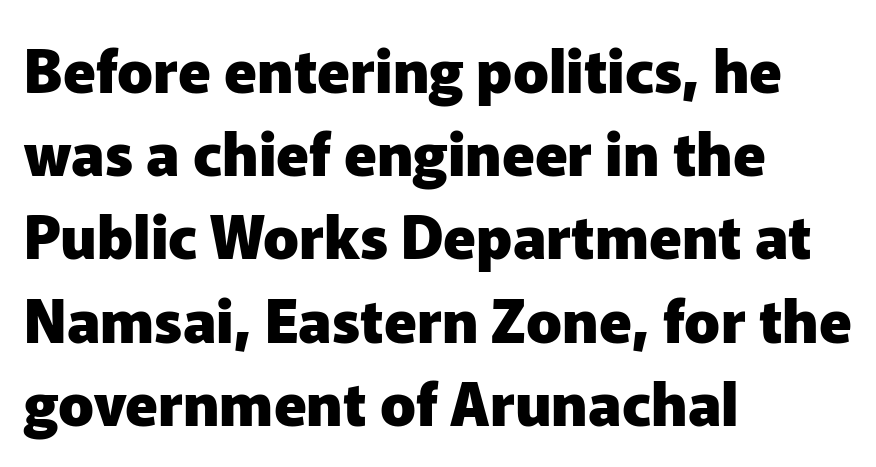
The image shows 59 px heavy sans-serif type, upright; set left-aligned, normal line spacing (1.41x), normal letter spacing, not underlined; low stroke contrast and a medium x-height.
